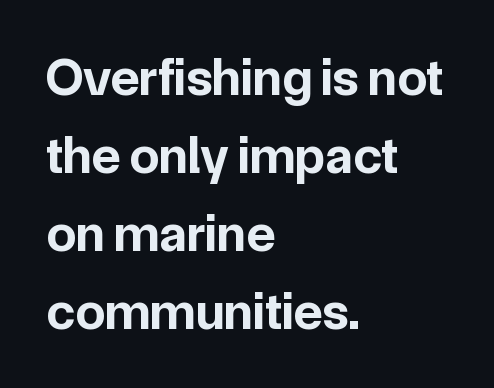
The image shows 53 px bold sans-serif type, upright; set left-aligned, normal line spacing (1.47x), normal letter spacing, not underlined; low stroke contrast and a medium x-height.
